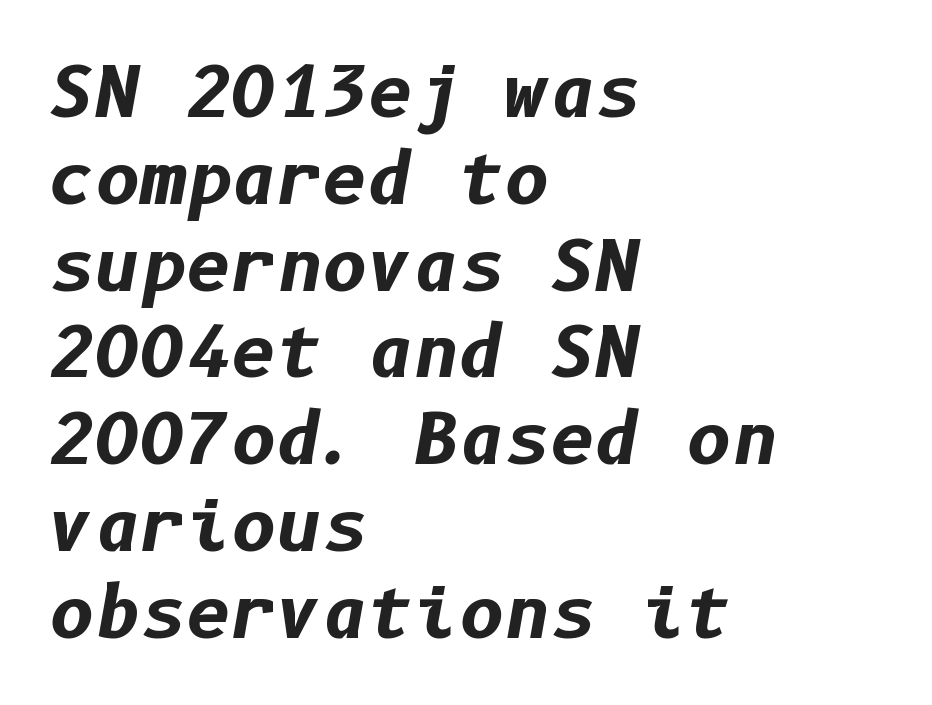
The rag falls on the right side of this text block. A typesetter would mark this as italic. The face used here is rendered with its standard letterfit. Rule under the text: the space is simply empty. Look at the stroke-to-counter ratio: heavy, a bold.
